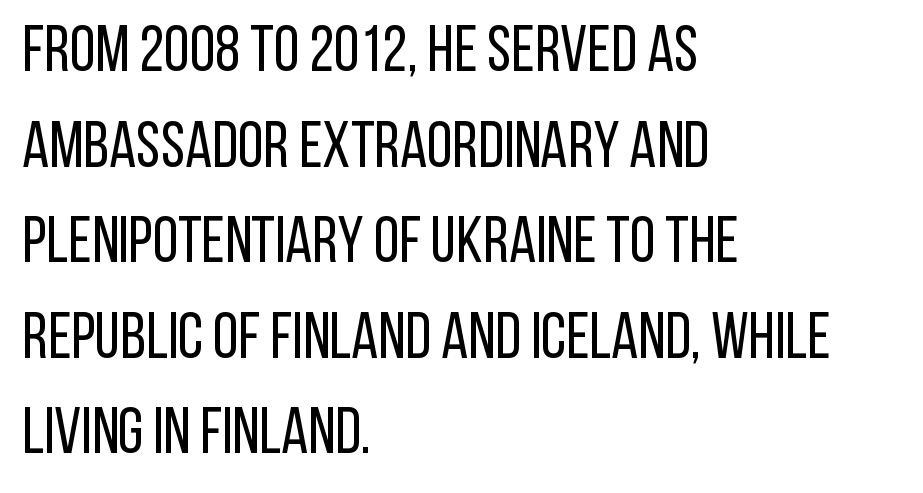
Q: Is the text bold? A: No.
Q: Is the text italic (slanted)? A: No, it is upright.
Q: Is the typeface a serif or a sans-serif typeface? A: Sans-serif.
Q: Is the text underlined? A: No.
Q: How is the paragraph aligned? A: Left-aligned.
Q: Is the spacing between letters normal or unusually wide? A: Normal.
Q: Is the spacing between lines tight, normal or loose? A: Normal.
Q: Width (condensed, normal, or wide)? A: Condensed.
Q: Stroke contrast? A: Low.
Q: x-height? A: Large.
Q: Monospaced? A: No.
